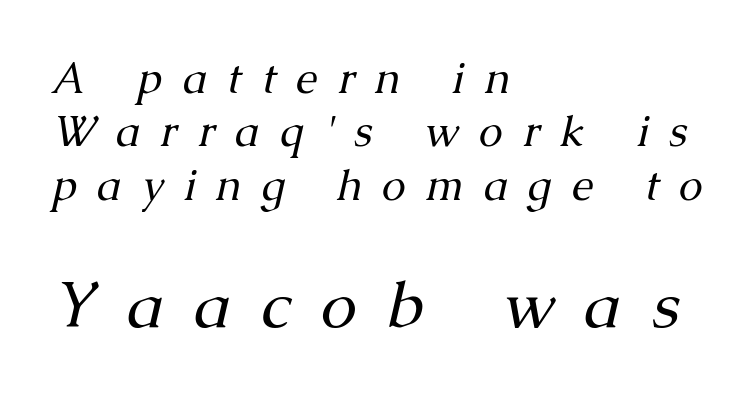
Letters rest on an invisible, unmarked baseline. You can tell from the footed stems that serif type was used. The following chunk of copy outweighs the initial chunk in type size. Between one letter and the next there's a generous, obvious gap. Here the designer chose a conventional face with non-uniform glyph widths.
